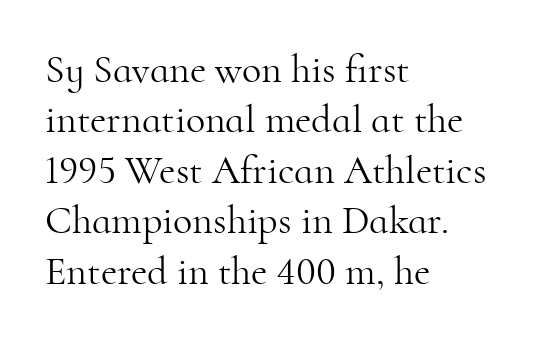
{"serif": "yes", "italic": "no", "bold": "no", "weight": "light", "width": "normal", "stroke_contrast": "high", "x_height": "small", "monospaced": "no", "underline": "no", "align": "left", "line_spacing": "normal", "line_spacing_ratio": 1.26, "letter_spacing": "normal", "letter_spacing_em": 0.0, "glyph_px": 40}
